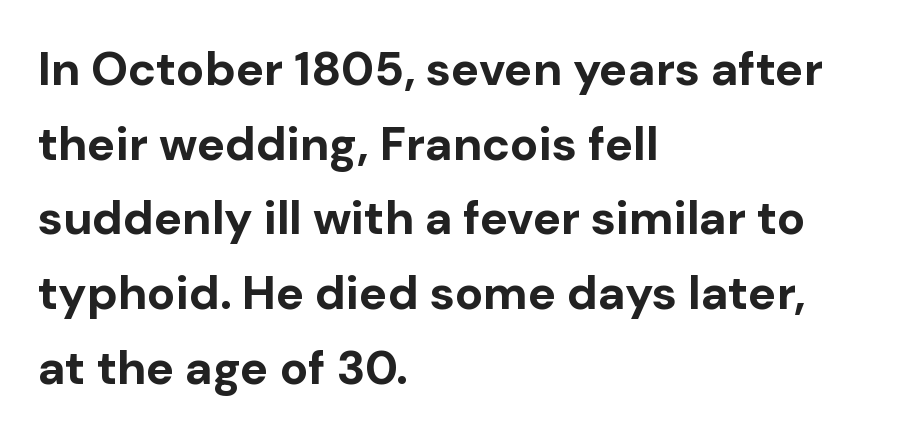
The image shows 47 px bold sans-serif type, upright; set left-aligned, normal line spacing (1.59x), normal letter spacing, not underlined; low stroke contrast and a medium x-height.
